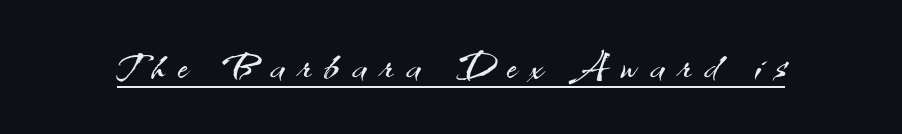
The image shows 55 px light sans-serif type; set unusually wide letter spacing (+0.24 em), underlined; medium stroke contrast and a small x-height.
